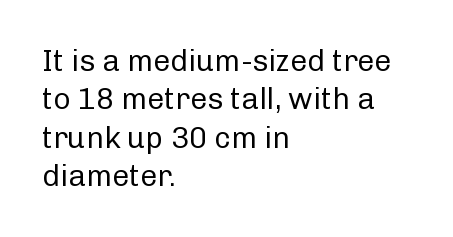
Q: Is the text bold? A: No.
Q: Is the text italic (slanted)? A: No, it is upright.
Q: Is the typeface a serif or a sans-serif typeface? A: Sans-serif.
Q: Is the text underlined? A: No.
Q: How is the paragraph aligned? A: Left-aligned.
Q: Is the spacing between letters normal or unusually wide? A: Normal.
Q: Is the spacing between lines tight, normal or loose? A: Normal.
Q: Width (condensed, normal, or wide)? A: Normal.
Q: Stroke contrast? A: Low.
Q: x-height? A: Medium.
Q: Monospaced? A: No.
